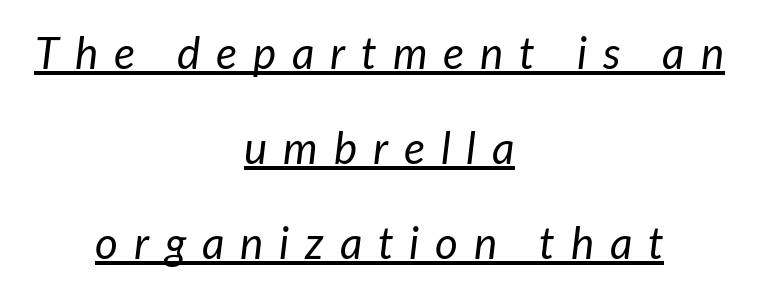
Q: Is the text bold? A: No.
Q: Is the text italic (slanted)? A: Yes, it leans right by about 7 degrees.
Q: Is the text underlined? A: Yes.
Q: How is the paragraph aligned? A: Centered.
Q: Is the spacing between letters normal or unusually wide? A: Unusually wide.
Q: Is the spacing between lines tight, normal or loose? A: Loose.
Q: Width (condensed, normal, or wide)? A: Normal.
Q: Stroke contrast? A: Low.
Q: x-height? A: Medium.
Q: Monospaced? A: No.
